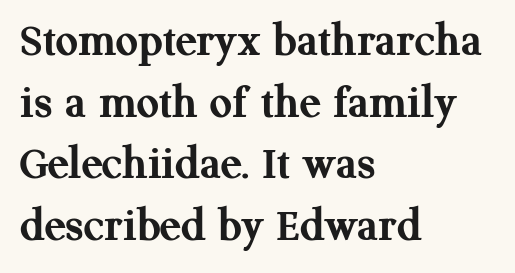
The image shows 49 px semibold serif type, upright; set left-aligned, normal line spacing (1.26x), normal letter spacing, not underlined; medium stroke contrast and a medium x-height.
